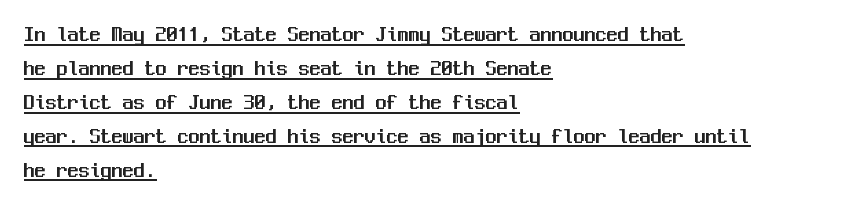
Every row of glyphs begins at an identical x-position on the left. Posture: straight, roman, zero tilt. Honestly, the row spacing looks completely unremarkable. A rule runs beneath these lines of type.
